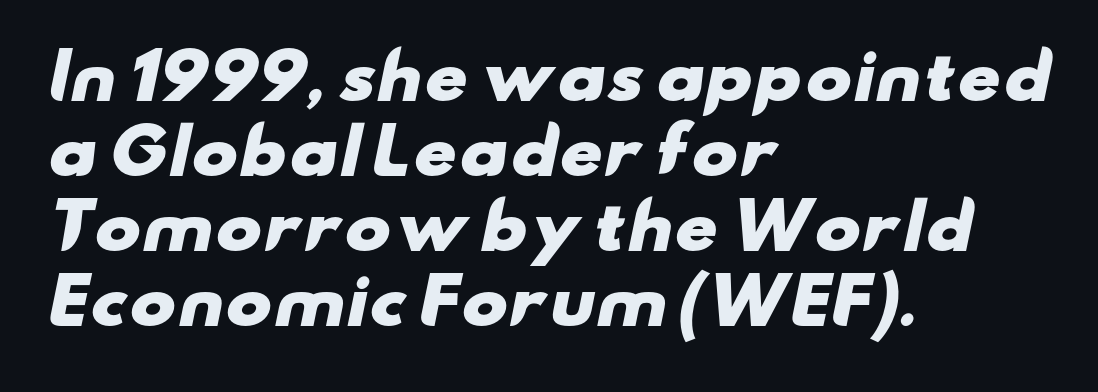
{"serif": "no", "bold": "yes", "weight": "heavy", "width": "wide", "stroke_contrast": "low", "x_height": "small", "monospaced": "no", "underline": "no", "align": "left", "line_spacing_ratio": 1.21, "letter_spacing": "normal", "letter_spacing_em": 0.0, "glyph_px": 62}
